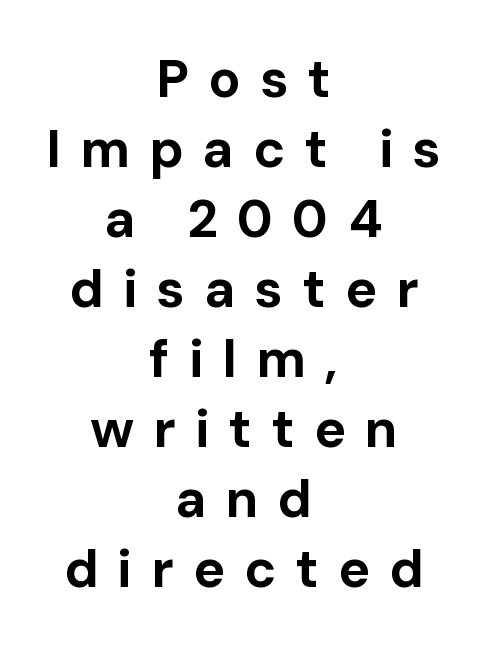
Spacing between characters has been opened up far beyond the box default. You can tell from the bare stems that sans-serif type was used. This rendering features lettering with no underline. Upright lettering throughout. Looks like regular typesetting: each glyph gets only the width it needs. The leading is moderate, giving the passage an even texture.
